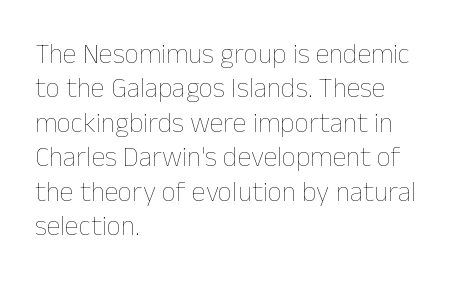
{"italic": "no", "bold": "no", "weight": "thin", "width": "normal", "stroke_contrast": "low", "x_height": "medium", "monospaced": "no", "underline": "no", "align": "left", "line_spacing_ratio": 1.23, "letter_spacing": "normal", "letter_spacing_em": 0.0, "glyph_px": 28}
